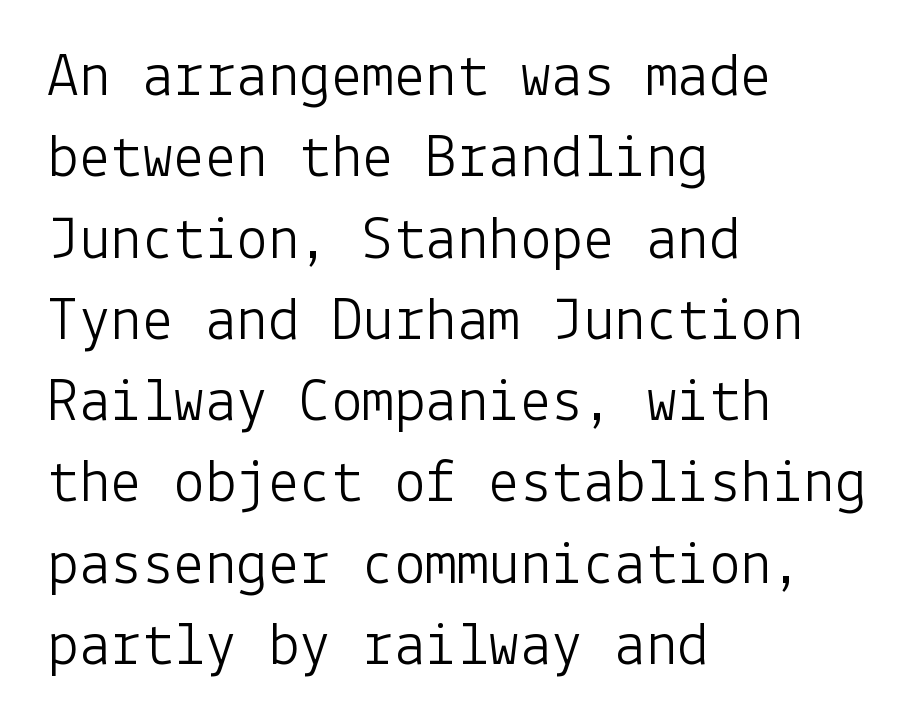
{"serif": "no", "italic": "no", "bold": "no", "weight": "light", "width": "normal", "stroke_contrast": "low", "x_height": "medium", "underline": "no", "align": "left", "line_spacing": "normal", "line_spacing_ratio": 1.29, "letter_spacing": "normal", "letter_spacing_em": 0.0, "glyph_px": 63}
